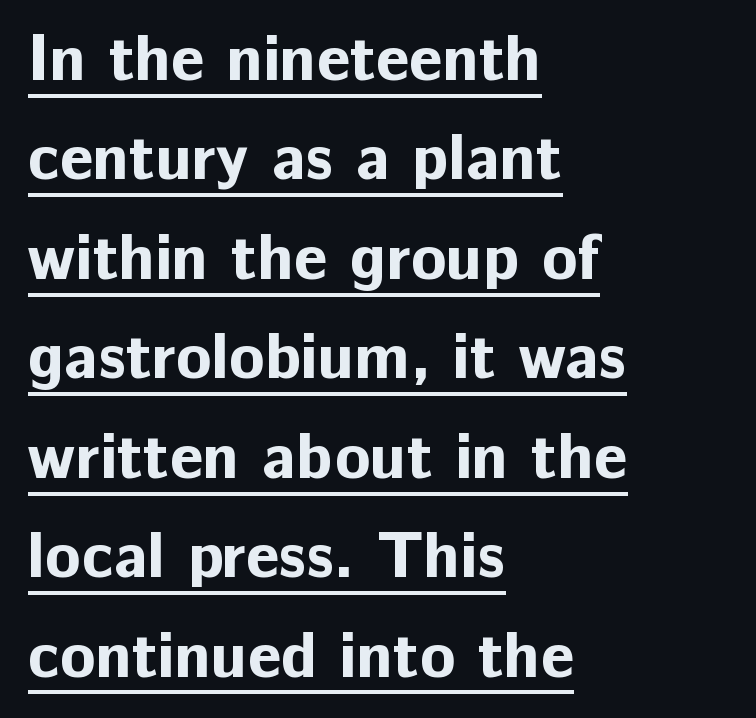
The image shows 65 px bold sans-serif type, upright; set left-aligned, normal line spacing (1.53x), normal letter spacing, underlined; low stroke contrast and a medium x-height.
